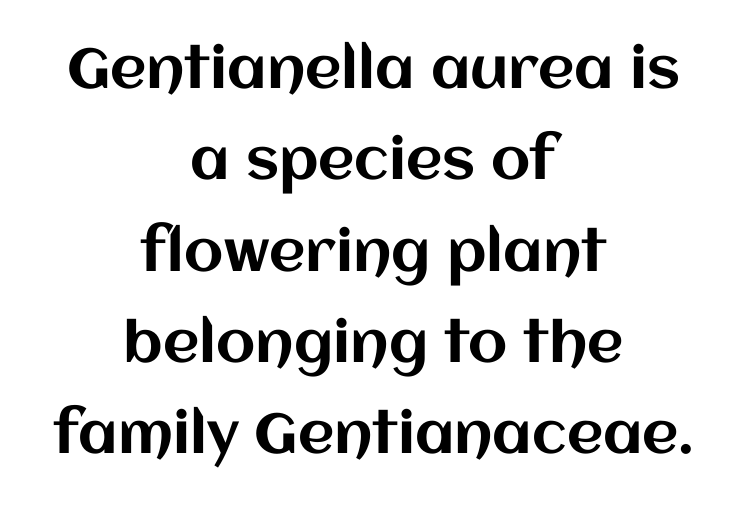
Both edges are ragged and mirror each other, which tells us the setting is centered. The zone under the glyphs is completely vacant. Tall strokes in this sample are plumb rather than angled. How are the letters spaced? Ordinarily, with no added tracking.
